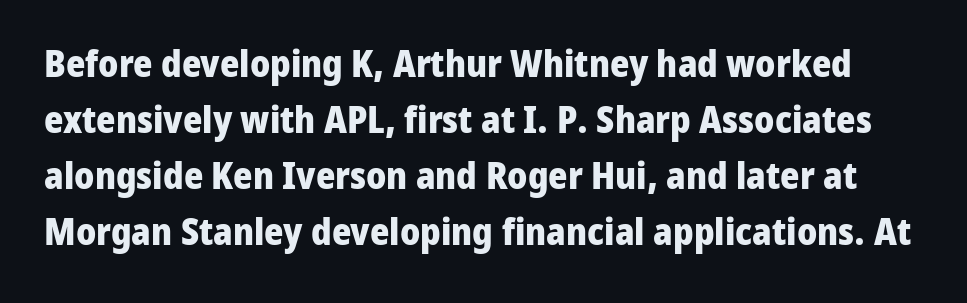
Q: Is the text bold? A: Yes.
Q: Is the text italic (slanted)? A: No, it is upright.
Q: Is the typeface a serif or a sans-serif typeface? A: Sans-serif.
Q: Is the text underlined? A: No.
Q: Is the spacing between letters normal or unusually wide? A: Normal.
Q: Is the spacing between lines tight, normal or loose? A: Normal.
Q: Width (condensed, normal, or wide)? A: Normal.
Q: Stroke contrast? A: Low.
Q: x-height? A: Medium.
Q: Monospaced? A: No.
